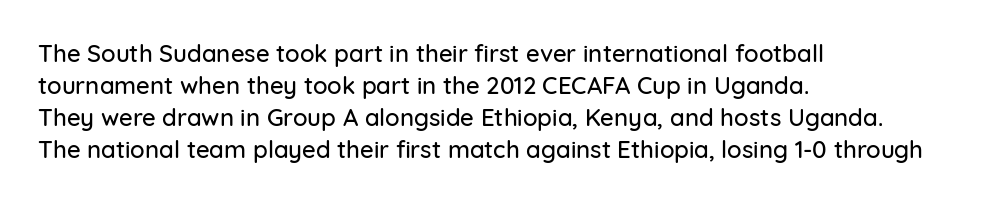
The image shows 24 px text type, upright; set left-aligned, normal line spacing (1.34x), normal letter spacing, not underlined.
